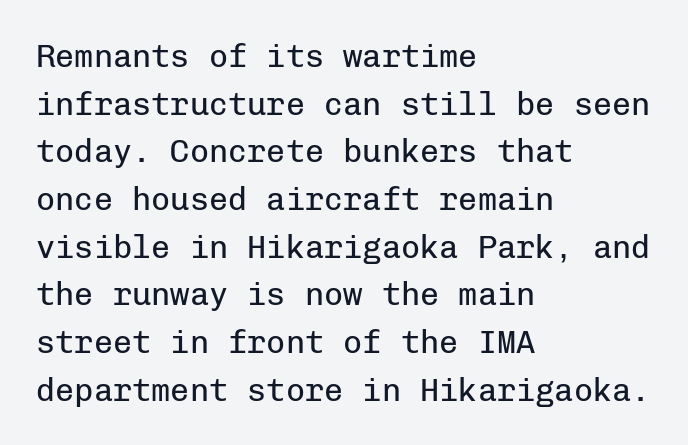
Counters stay open thanks to moderate or lighter strokes. It's the straight-up-and-down kind of type. These lines stack with their left ends in a neat column. Nothing sits at the stroke ends, so this counts as sans-serif. The designer left line spacing at the default. Rule under the text: the space is simply empty.
